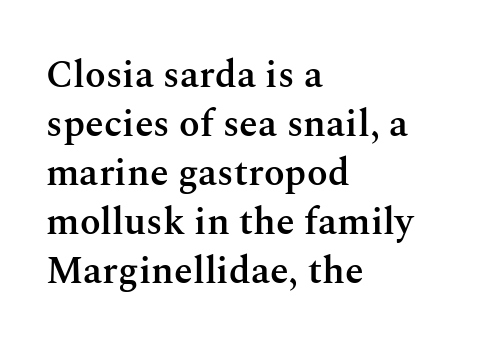
As a designer I'd log this as weight 600, semibold. Descenders are the only things crossing below the line. Quick note: interline space is typical. The passage shown is typed in a proportional face where columns would drift. The typography opts for an upright posture over an oblique one.
